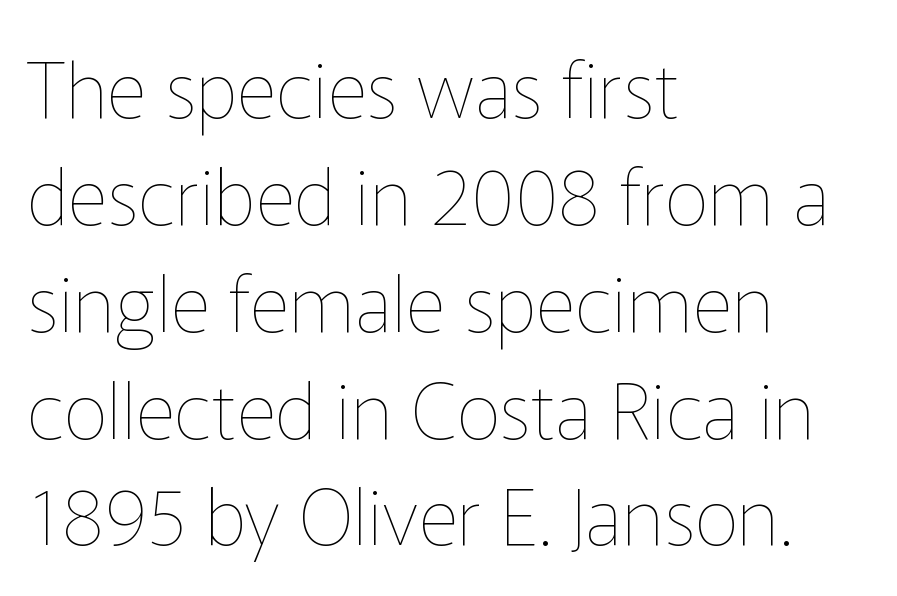
{"italic": "no", "bold": "no", "weight": "thin", "width": "normal", "stroke_contrast": "low", "x_height": "medium", "monospaced": "no", "underline": "no", "align": "left", "line_spacing": "normal", "line_spacing_ratio": 1.37, "letter_spacing": "normal", "letter_spacing_em": 0.0, "glyph_px": 78}
